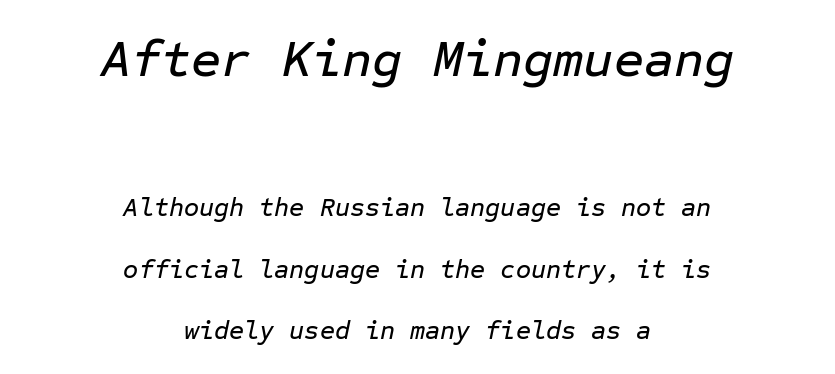
Q: Is the text italic (slanted)? A: Yes, it leans right by about 12 degrees.
Q: Is the text underlined? A: No.
Q: How is the paragraph aligned? A: Centered.
Q: Is the spacing between letters normal or unusually wide? A: Normal.
Q: Is the spacing between lines tight, normal or loose? A: Loose.
Q: Which block of text is set in a larger size, the first (top) or the second (bottom)? A: The first (top) one.
Q: Width (condensed, normal, or wide)? A: Normal.
Q: Stroke contrast? A: Low.
Q: x-height? A: Medium.
Q: Monospaced? A: Yes.
